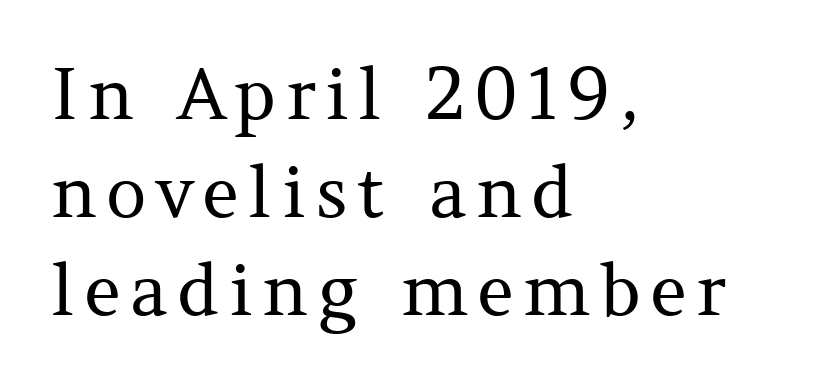
Bold? No — there's no thickening of the strokes. Each row of text sits above clean, open space. Tall strokes in this sample are plumb rather than angled. What's the leading like? Ordinary, nothing unusual. Note the varied advance widths — an 'i' is clearly narrower than an 'm'.
